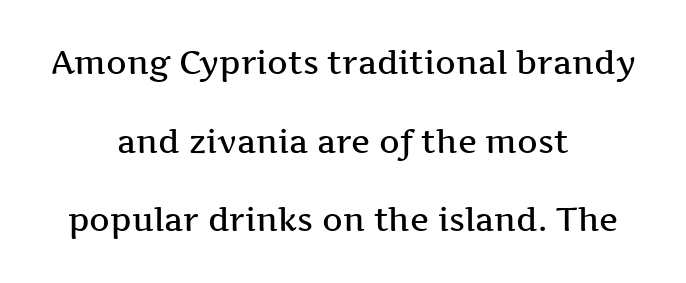
There is no visible air inserted between adjacent glyphs. The passage shown is typed in a proportional face where columns would drift. Line starts and ends both wander, symmetrically. Look at the stroke-to-counter ratio: somewhat heavy, a semibold.
